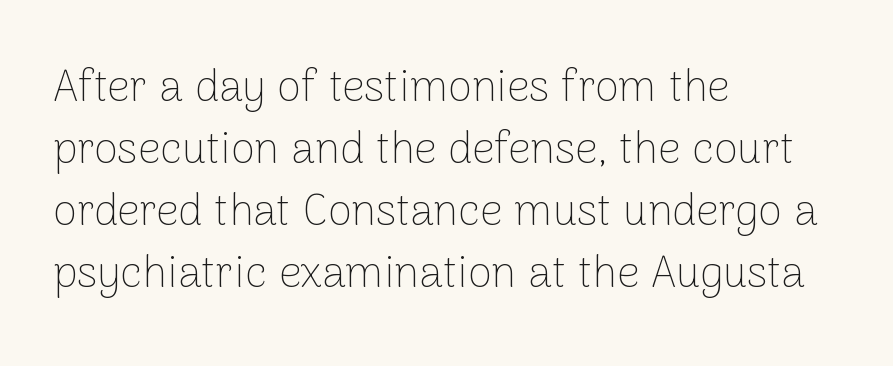
{"serif": "no", "italic": "no", "bold": "no", "weight": "thin", "width": "normal", "stroke_contrast": "low", "x_height": "medium", "monospaced": "no", "underline": "no", "align": "left", "line_spacing": "normal", "line_spacing_ratio": 1.41, "letter_spacing": "normal", "letter_spacing_em": 0.0, "glyph_px": 44}
